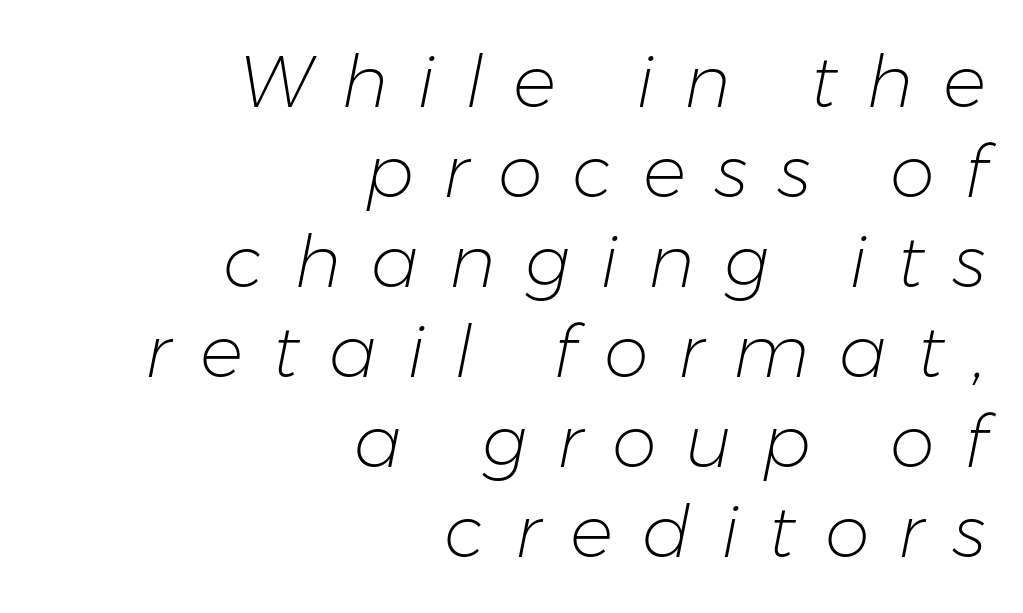
Q: Is the text bold? A: No.
Q: Is the text italic (slanted)? A: Yes, it leans right by about 11 degrees.
Q: Is the text underlined? A: No.
Q: How is the paragraph aligned? A: Right-aligned.
Q: Is the spacing between letters normal or unusually wide? A: Unusually wide.
Q: Is the spacing between lines tight, normal or loose? A: Normal.
Q: Width (condensed, normal, or wide)? A: Normal.
Q: Stroke contrast? A: Low.
Q: x-height? A: Medium.
Q: Monospaced? A: No.
